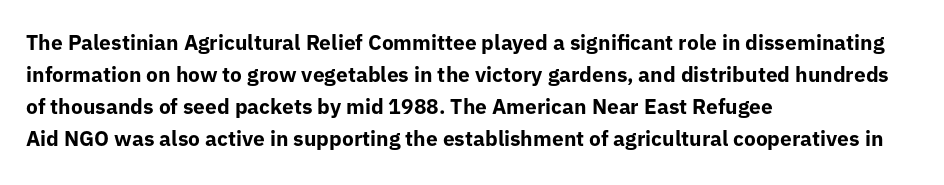
The image shows 21 px bold type, upright; set left-aligned, normal line spacing (1.53x), normal letter spacing, not underlined.
